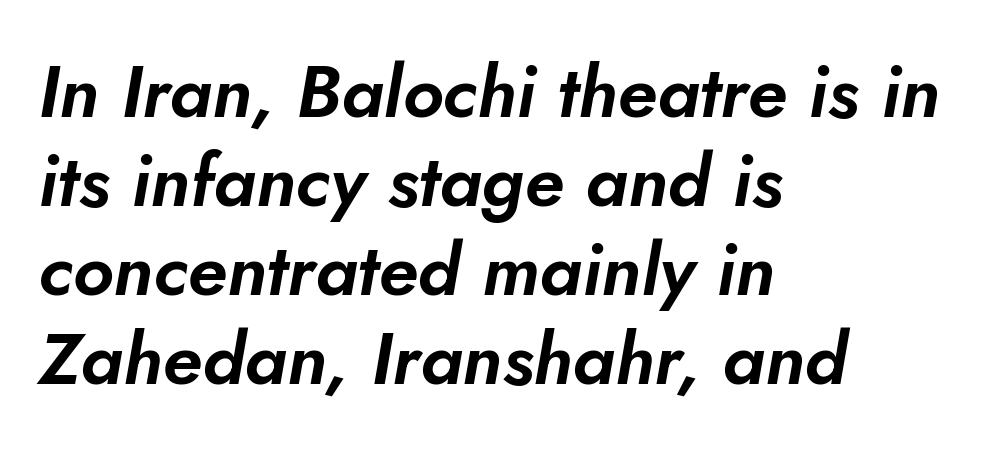
Q: Is the text italic (slanted)? A: Yes, it leans right by about 5 degrees.
Q: Is the text underlined? A: No.
Q: How is the paragraph aligned? A: Left-aligned.
Q: Is the spacing between letters normal or unusually wide? A: Normal.
Q: Width (condensed, normal, or wide)? A: Normal.
Q: Stroke contrast? A: Low.
Q: x-height? A: Small.
Q: Monospaced? A: No.
